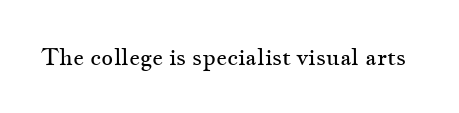
The type is set solid horizontally, with unmodified tracking. Words float on clear page, feet unadorned. A quiet, ordinary-to-light weight characterises the typeface. The type sits square on the baseline with zero lean.
